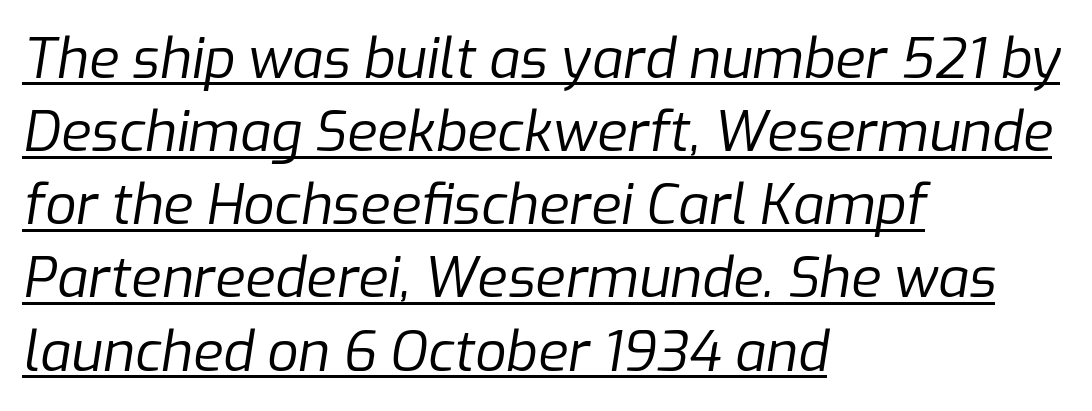
{"italic": "yes", "lean": "right", "slant_degrees": 9, "bold": "no", "weight": "regular", "width": "normal", "stroke_contrast": "low", "x_height": "medium", "monospaced": "no", "underline": "yes", "align": "left", "line_spacing": "normal", "line_spacing_ratio": 1.33, "letter_spacing": "normal", "letter_spacing_em": 0.0, "glyph_px": 55}
